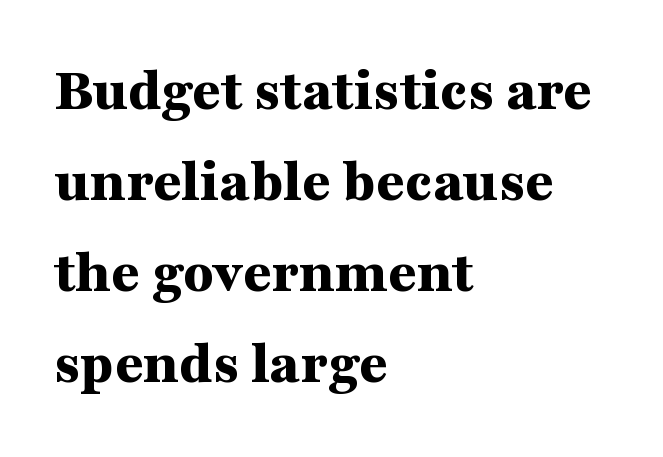
{"serif": "yes", "italic": "no", "bold": "yes", "weight": "bold", "width": "wide", "stroke_contrast": "medium", "x_height": "medium", "monospaced": "no", "underline": "no", "align": "left", "line_spacing": "normal", "line_spacing_ratio": 1.47, "letter_spacing": "normal", "letter_spacing_em": 0.0, "glyph_px": 62}
